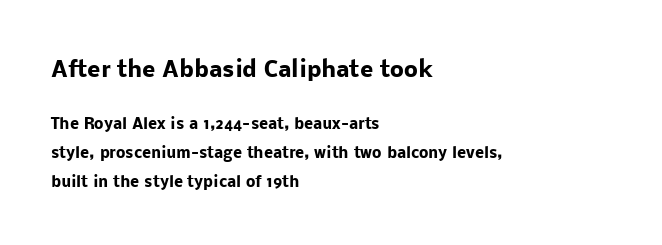
Q: Is the text bold? A: Yes.
Q: Is the text italic (slanted)? A: No, it is upright.
Q: Is the text underlined? A: No.
Q: How is the paragraph aligned? A: Left-aligned.
Q: Is the spacing between letters normal or unusually wide? A: Normal.
Q: Is the spacing between lines tight, normal or loose? A: Loose.
Q: Which block of text is set in a larger size, the first (top) or the second (bottom)? A: The first (top) one.
